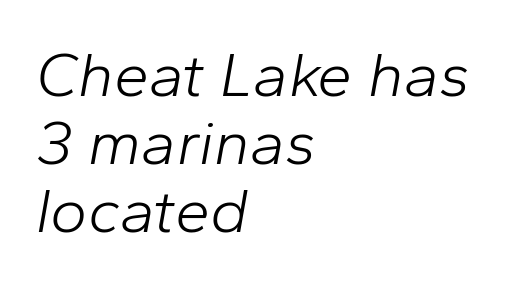
The image shows 63 px light type, italic (leaning right); set left-aligned, tight line spacing (1.08x), normal letter spacing, not underlined; low stroke contrast and a medium x-height.
